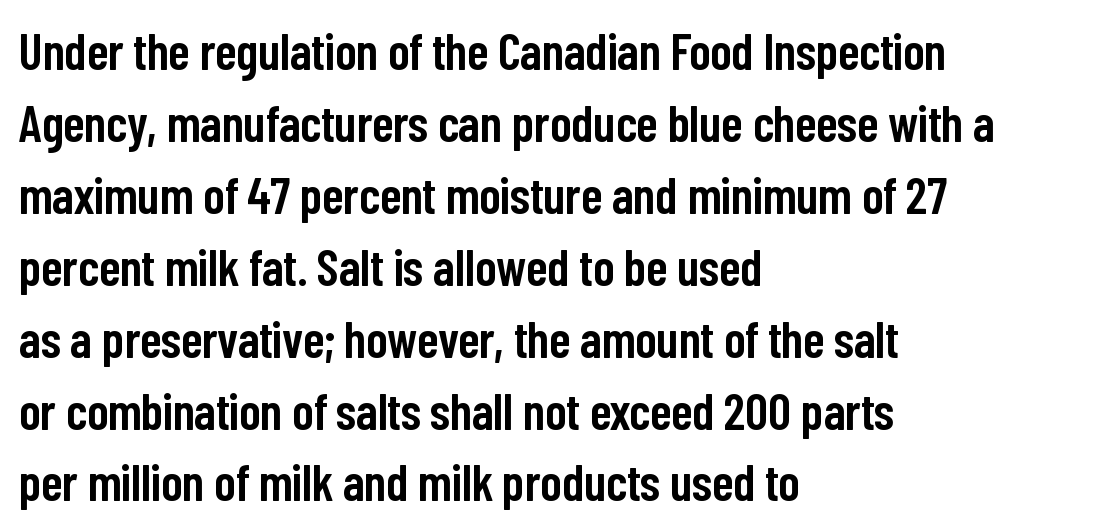
The image shows 51 px semibold, condensed sans-serif type, upright; set left-aligned, normal line spacing (1.41x), normal letter spacing, not underlined; low stroke contrast and a medium x-height.
